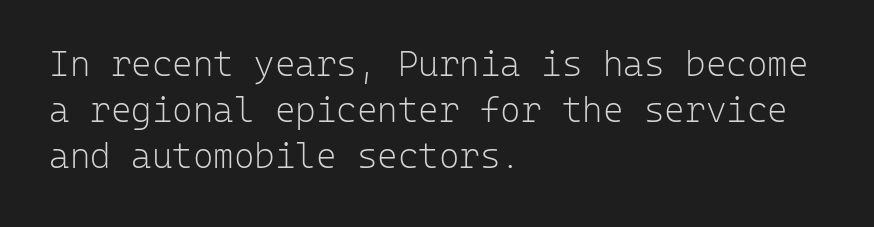
Q: Is the text bold? A: No.
Q: Is the text italic (slanted)? A: No, it is upright.
Q: Is the typeface a serif or a sans-serif typeface? A: Sans-serif.
Q: Is the text underlined? A: No.
Q: How is the paragraph aligned? A: Left-aligned.
Q: Is the spacing between letters normal or unusually wide? A: Normal.
Q: Is the spacing between lines tight, normal or loose? A: Normal.
Q: Width (condensed, normal, or wide)? A: Normal.
Q: Stroke contrast? A: Low.
Q: x-height? A: Medium.
Q: Monospaced? A: Yes.
